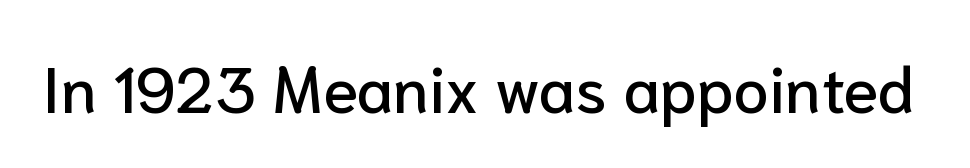
The image shows 64 px sans-serif type, upright; set normal letter spacing, not underlined; low stroke contrast and a medium x-height.
